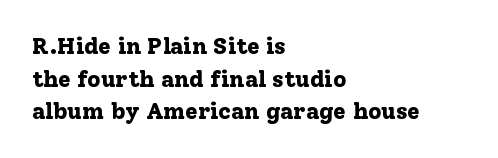
Here the glyphs are tracked normally, forming tight word shapes. One-word summary of the alignment: left. In terms of posture, this sample is upright. Notice how thick the strokes are: this is what a full bold looks like. The lines sit at an ordinary, default distance from one another.
